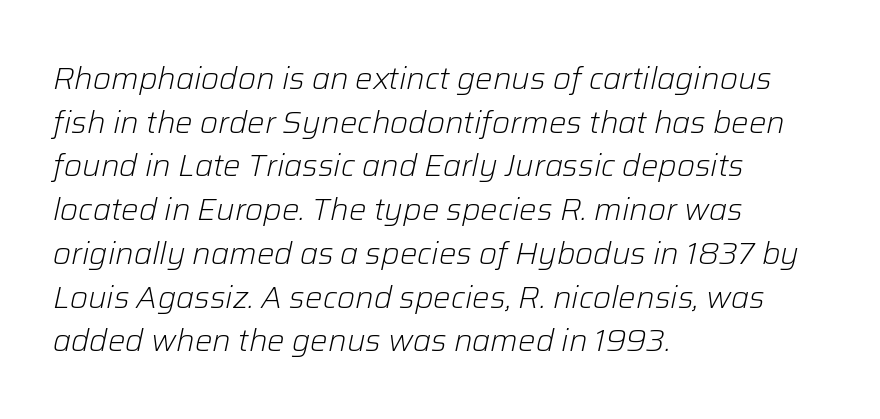
This sample has the flowing, uneven cadence of proportional lettering. Each word holds together tightly as a unit, with standard inter-letter gaps. Compared with a centered layout, this one pins lines to the left instead. Glance below the letters and you will spot only blank space.
